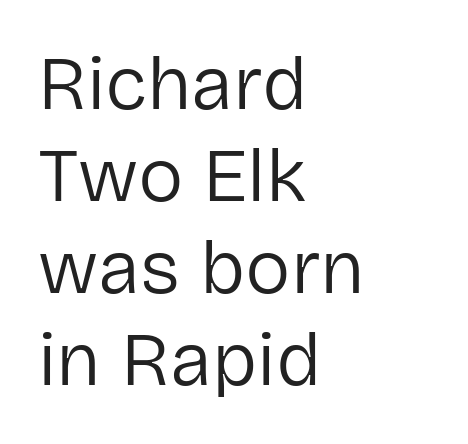
{"serif": "no", "italic": "no", "bold": "no", "weight": "regular", "width": "normal", "stroke_contrast": "low", "x_height": "medium", "monospaced": "no", "underline": "no", "align": "left", "line_spacing_ratio": 1.21, "letter_spacing": "normal", "letter_spacing_em": 0.0, "glyph_px": 76}
